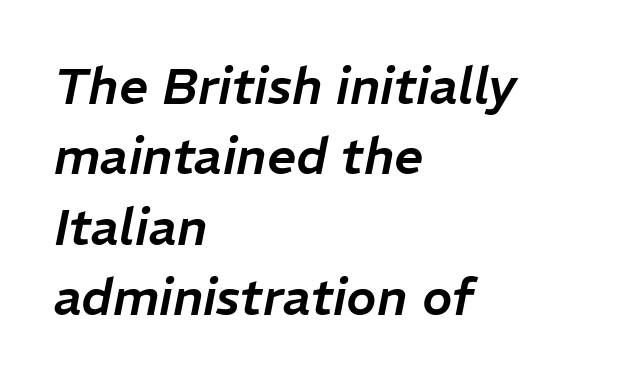
{"italic": "yes", "lean": "right", "slant_degrees": 11, "width": "normal", "stroke_contrast": "low", "x_height": "medium", "monospaced": "no", "underline": "no", "align": "left", "line_spacing": "normal", "line_spacing_ratio": 1.38, "letter_spacing": "normal", "letter_spacing_em": 0.0, "glyph_px": 51}
